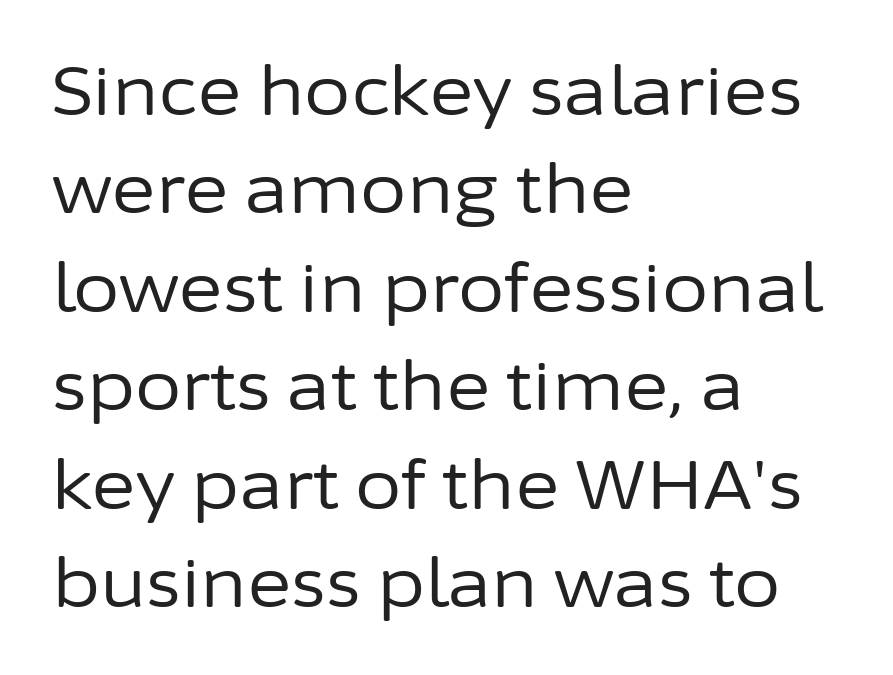
Are there feet on the stems? There aren't — it's a sans. It's the straight-up-and-down kind of type. The typeface has the unassuming heft of standard copy or less. Each letter keeps its own natural width here, so spacing adapts to shape. Observe the ordinary spacing: letters are neighbours, not strangers.
